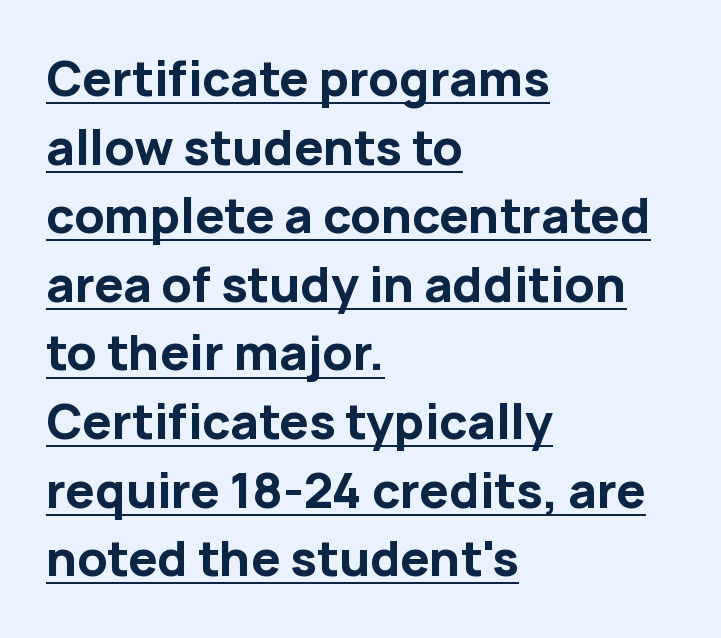
Emphasis by weight is at full strength: bold. Normally led — the rows are evenly, conventionally spaced. The type family on display is of the sans-serif kind. No extra tracking has been applied to these lines. Is the block centered? No — it sits flush against the left margin. Like a heading marked for emphasis, these lines bear an underscore.
